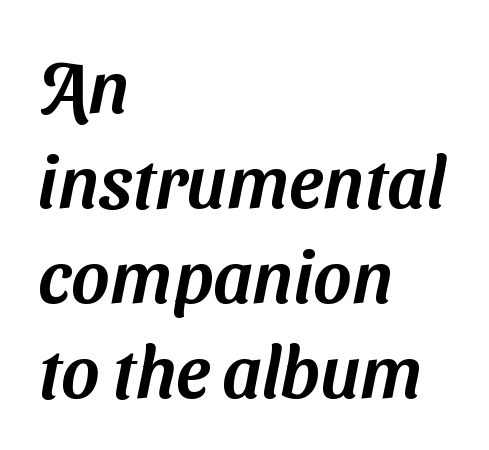
The image shows 73 px sans-serif type; set left-aligned, normal line spacing (1.3x), normal letter spacing, not underlined; medium stroke contrast and a medium x-height.
